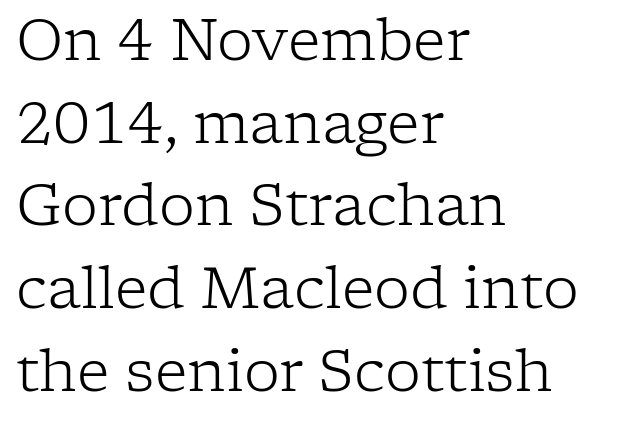
The image shows 57 px light serif type, upright; set left-aligned, normal line spacing (1.45x), normal letter spacing, not underlined; low stroke contrast and a medium x-height.
